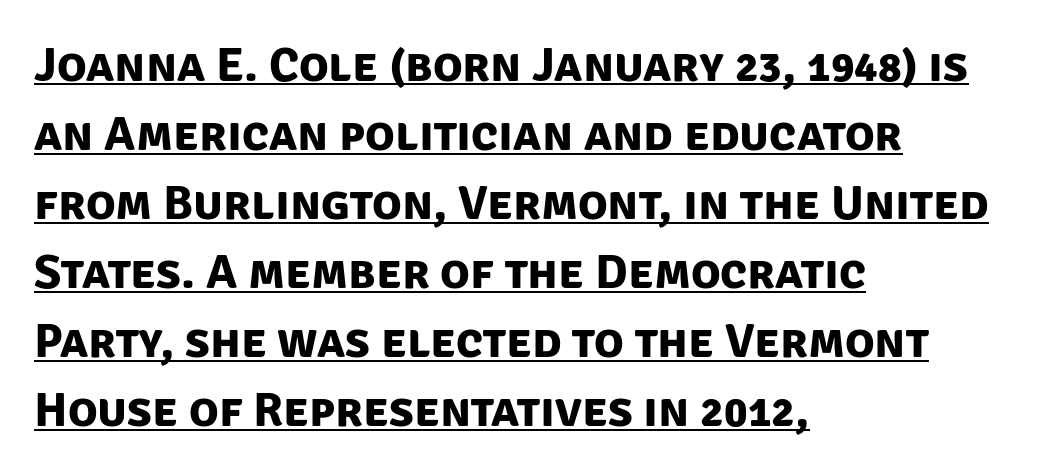
Q: Is the text bold? A: Yes.
Q: Is the typeface a serif or a sans-serif typeface? A: Sans-serif.
Q: Is the text underlined? A: Yes.
Q: How is the paragraph aligned? A: Left-aligned.
Q: Is the spacing between letters normal or unusually wide? A: Normal.
Q: Is the spacing between lines tight, normal or loose? A: Normal.
Q: Width (condensed, normal, or wide)? A: Normal.
Q: Stroke contrast? A: Low.
Q: x-height? A: Large.
Q: Monospaced? A: No.
